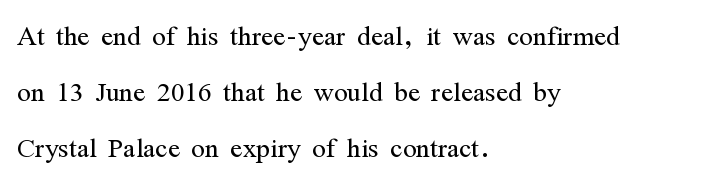
Q: Is the text bold? A: No.
Q: Is the text italic (slanted)? A: No, it is upright.
Q: Is the typeface a serif or a sans-serif typeface? A: Serif.
Q: Is the text underlined? A: No.
Q: How is the paragraph aligned? A: Left-aligned.
Q: Is the spacing between letters normal or unusually wide? A: Normal.
Q: Is the spacing between lines tight, normal or loose? A: Normal.
Q: Width (condensed, normal, or wide)? A: Condensed.
Q: Stroke contrast? A: Medium.
Q: x-height? A: Medium.
Q: Monospaced? A: No.
